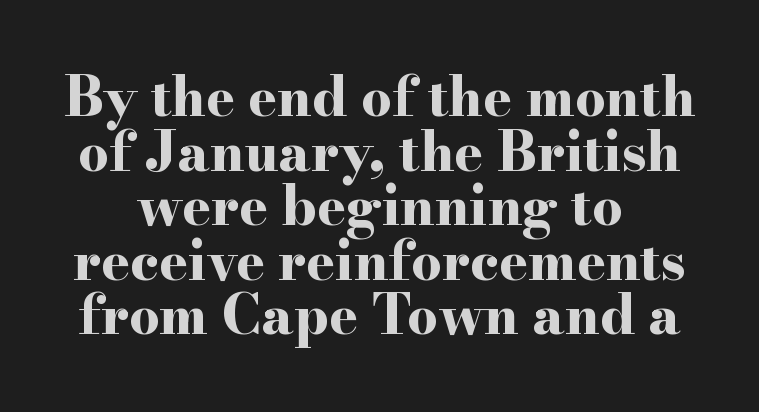
{"serif": "yes", "italic": "no", "bold": "yes", "weight": "bold", "width": "wide", "stroke_contrast": "high", "x_height": "small", "monospaced": "no", "underline": "no", "line_spacing": "tight", "line_spacing_ratio": 1.01, "letter_spacing": "normal", "letter_spacing_em": 0.0, "glyph_px": 54}
